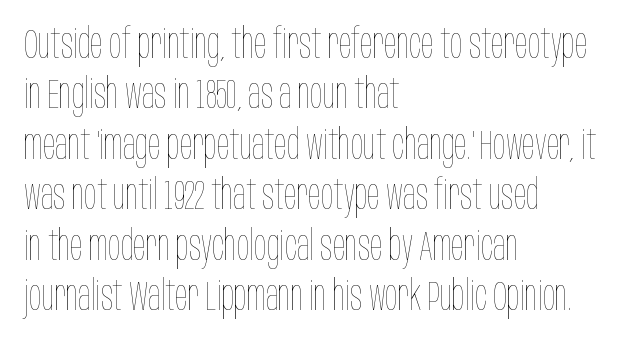
Q: Is the text bold? A: No.
Q: Is the text italic (slanted)? A: No, it is upright.
Q: Is the text underlined? A: No.
Q: How is the paragraph aligned? A: Left-aligned.
Q: Is the spacing between letters normal or unusually wide? A: Normal.
Q: Width (condensed, normal, or wide)? A: Condensed.
Q: Stroke contrast? A: Low.
Q: x-height? A: Large.
Q: Monospaced? A: No.
